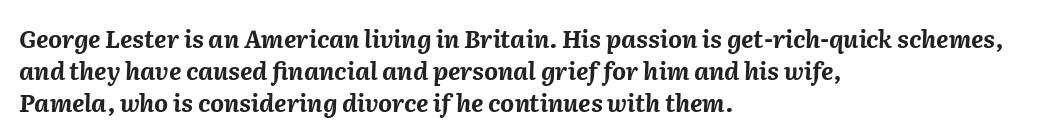
Q: Is the text bold? A: Yes.
Q: Is the text italic (slanted)? A: Yes, it leans right by about 2 degrees.
Q: Is the text underlined? A: No.
Q: How is the paragraph aligned? A: Left-aligned.
Q: Is the spacing between letters normal or unusually wide? A: Normal.
Q: Is the spacing between lines tight, normal or loose? A: Normal.
